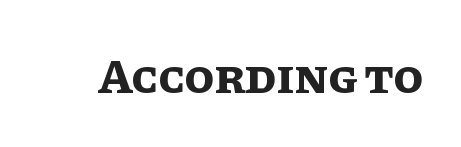
Underlining? Definitely not there. Letter spacing: default. It's the straight-up-and-down kind of type. Bold? Absolutely — the strokes are thick and heavy. Is this a fixed-width face? No — the glyphs have proportional, varying widths.
